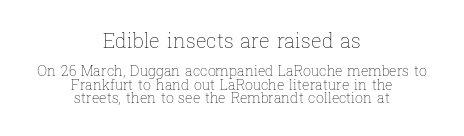
Q: Is the text bold? A: No.
Q: Is the text italic (slanted)? A: No, it is upright.
Q: Is the text underlined? A: No.
Q: How is the paragraph aligned? A: Centered.
Q: Is the spacing between letters normal or unusually wide? A: Normal.
Q: Is the spacing between lines tight, normal or loose? A: Tight.
Q: Which block of text is set in a larger size, the first (top) or the second (bottom)? A: The first (top) one.
